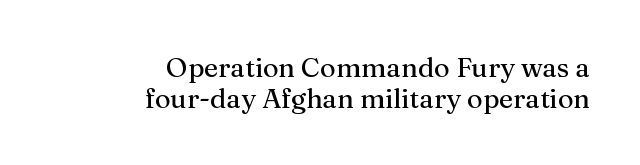
Q: Is the text italic (slanted)? A: No, it is upright.
Q: Is the text underlined? A: No.
Q: How is the paragraph aligned? A: Right-aligned.
Q: Is the spacing between letters normal or unusually wide? A: Normal.
Q: Is the spacing between lines tight, normal or loose? A: Tight.
